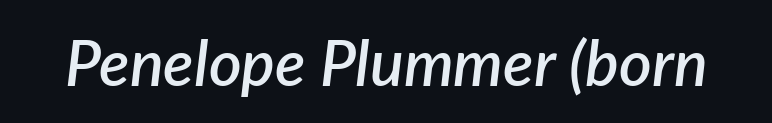
Varying glyph widths throughout — classic text-font behaviour. Quick note: underline off. Honestly, the letter spacing is just normal — you wouldn't notice it. Is the type bold? Partly — it's a semibold, heavier than regular but not fully bold. Notice how the stems are inclined rather than vertical — that's the hallmark of italics.
